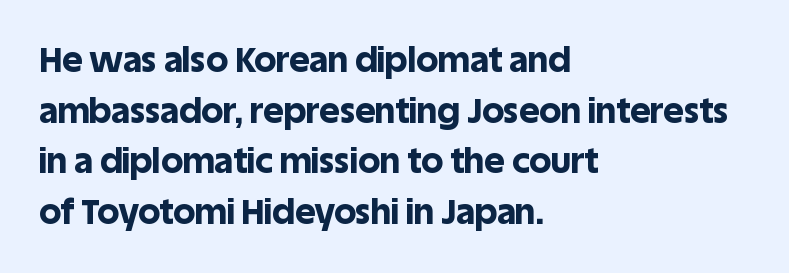
The image shows 35 px bold sans-serif type, upright; set left-aligned, normal line spacing (1.45x), normal letter spacing, not underlined; a large x-height.
